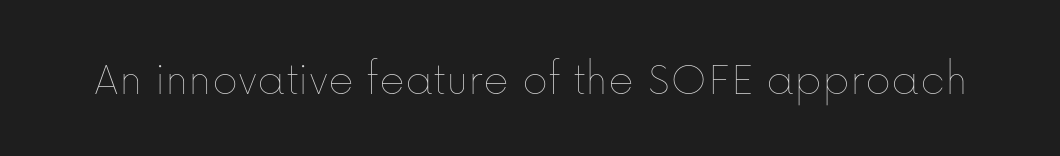
Q: Is the text bold? A: No.
Q: Is the text italic (slanted)? A: No, it is upright.
Q: Is the text underlined? A: No.
Q: Is the spacing between letters normal or unusually wide? A: Normal.
Q: Width (condensed, normal, or wide)? A: Normal.
Q: Stroke contrast? A: Low.
Q: x-height? A: Medium.
Q: Monospaced? A: No.
